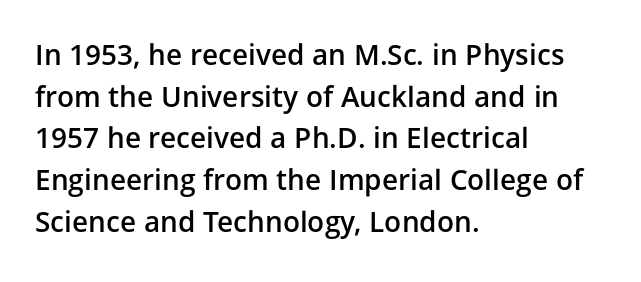
Is the type bold? Partly — it's a semibold, heavier than regular but not fully bold. Glance below the letters and you will spot only blank space. These lines keep a tight, regular rhythm from letter to letter. Do the characters align in a grid? No, the font is proportional. Observe the absence of serifs on each vertical stroke in this sample.
